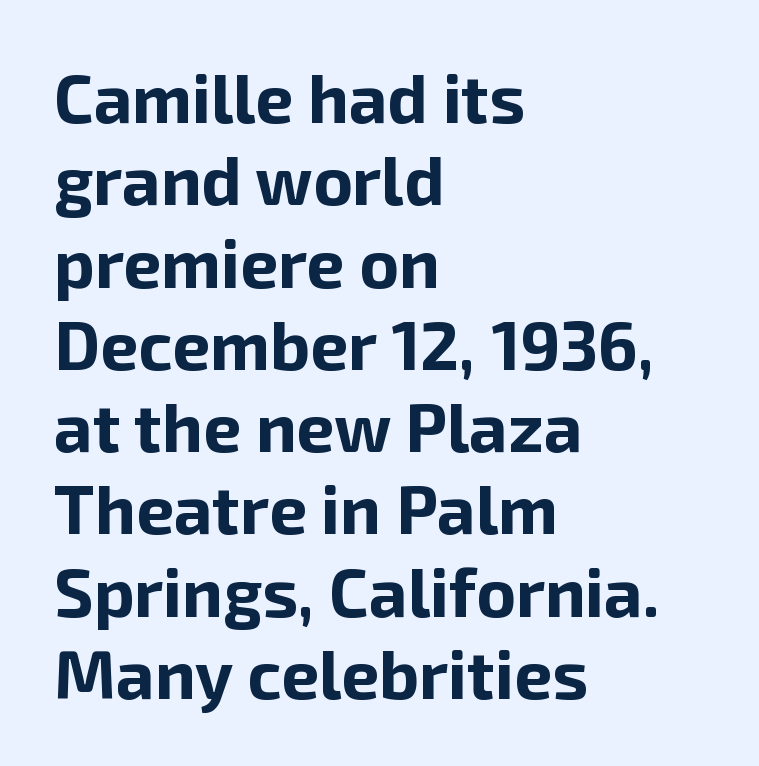
{"serif": "no", "italic": "no", "bold": "yes", "weight": "bold", "width": "normal", "stroke_contrast": "low", "x_height": "medium", "monospaced": "no", "underline": "no", "align": "left", "line_spacing_ratio": 1.21, "letter_spacing": "normal", "letter_spacing_em": 0.0, "glyph_px": 68}
